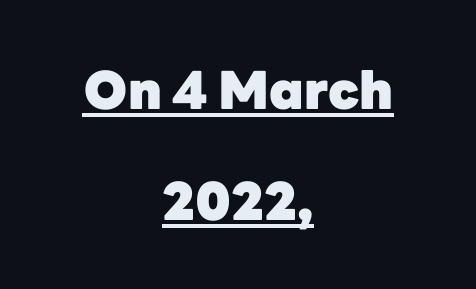
{"serif": "no", "italic": "no", "bold": "yes", "weight": "heavy", "width": "normal", "stroke_contrast": "low", "x_height": "medium", "monospaced": "no", "underline": "yes", "align": "center", "line_spacing": "loose", "line_spacing_ratio": 2.13, "letter_spacing": "normal", "letter_spacing_em": 0.0, "glyph_px": 52}
